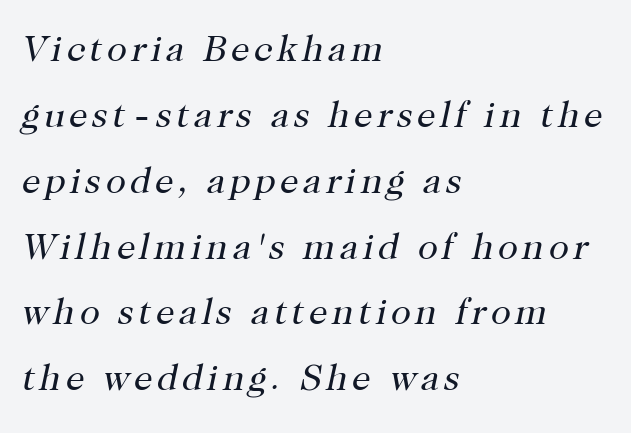
{"serif": "yes", "italic": "yes", "lean": "right", "slant_degrees": 12, "bold": "no", "weight": "regular", "width": "normal", "stroke_contrast": "high", "x_height": "medium", "monospaced": "no", "underline": "no", "align": "left", "line_spacing_ratio": 1.78, "glyph_px": 37}
